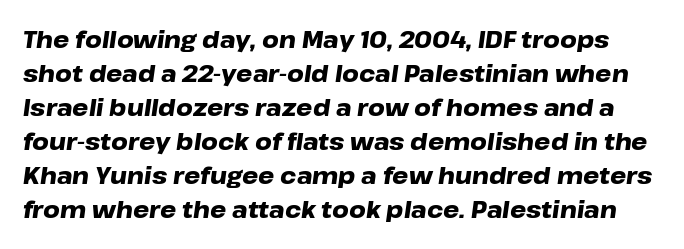
These lines keep a tight, regular rhythm from letter to letter. The lettering tilts uniformly, giving the passage an italic look. The zone under the glyphs is completely vacant. Vertically, the passage feels balanced, rows spaced as you'd expect.
